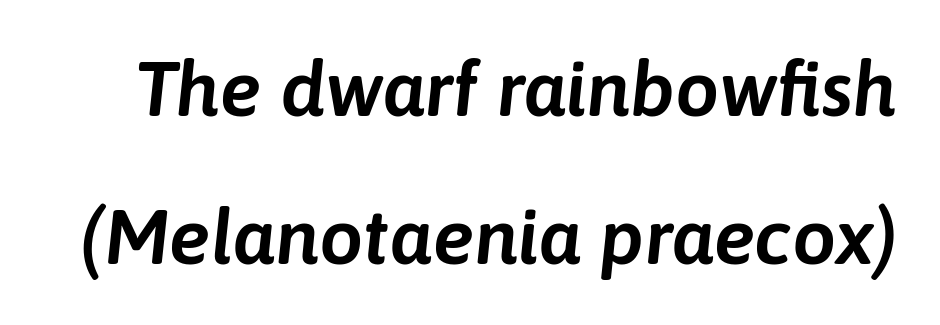
Q: Is the text italic (slanted)? A: Yes, it leans right by about 6 degrees.
Q: Is the text underlined? A: No.
Q: Is the spacing between letters normal or unusually wide? A: Normal.
Q: Is the spacing between lines tight, normal or loose? A: Loose.
Q: Width (condensed, normal, or wide)? A: Normal.
Q: Stroke contrast? A: Low.
Q: x-height? A: Medium.
Q: Monospaced? A: No.
